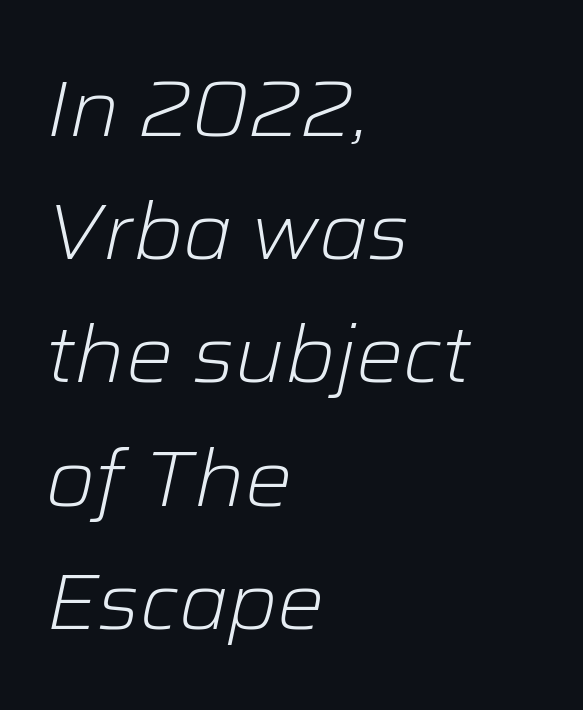
{"italic": "yes", "lean": "right", "slant_degrees": 12, "bold": "no", "weight": "light", "width": "normal", "stroke_contrast": "low", "x_height": "medium", "monospaced": "no", "underline": "no", "align": "left", "line_spacing": "normal", "line_spacing_ratio": 1.56, "letter_spacing": "normal", "letter_spacing_em": 0.0, "glyph_px": 79}
